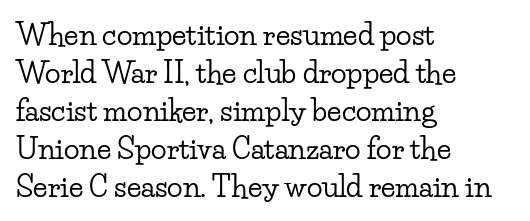
Small tapered or slab feet sit at the stroke ends, so this counts as serif. Characters follow at the spacing the type designer built in. Note the varied advance widths — an 'i' is clearly narrower than an 'm'. Notice how the stems are strictly vertical — no italics here. Rows of type keep a routine distance in the vertical direction. Check under the words: just untouched page.
